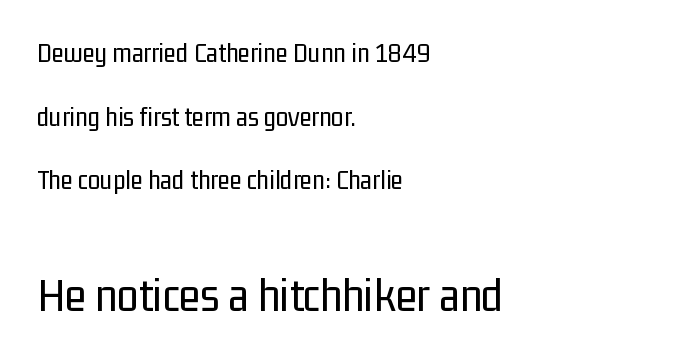
Q: Is the text bold? A: No.
Q: Is the text italic (slanted)? A: No, it is upright.
Q: Is the typeface a serif or a sans-serif typeface? A: Sans-serif.
Q: Is the text underlined? A: No.
Q: How is the paragraph aligned? A: Left-aligned.
Q: Is the spacing between letters normal or unusually wide? A: Normal.
Q: Is the spacing between lines tight, normal or loose? A: Loose.
Q: Which block of text is set in a larger size, the first (top) or the second (bottom)? A: The second (bottom) one.
Q: Width (condensed, normal, or wide)? A: Condensed.
Q: Stroke contrast? A: Low.
Q: x-height? A: Medium.
Q: Monospaced? A: No.
